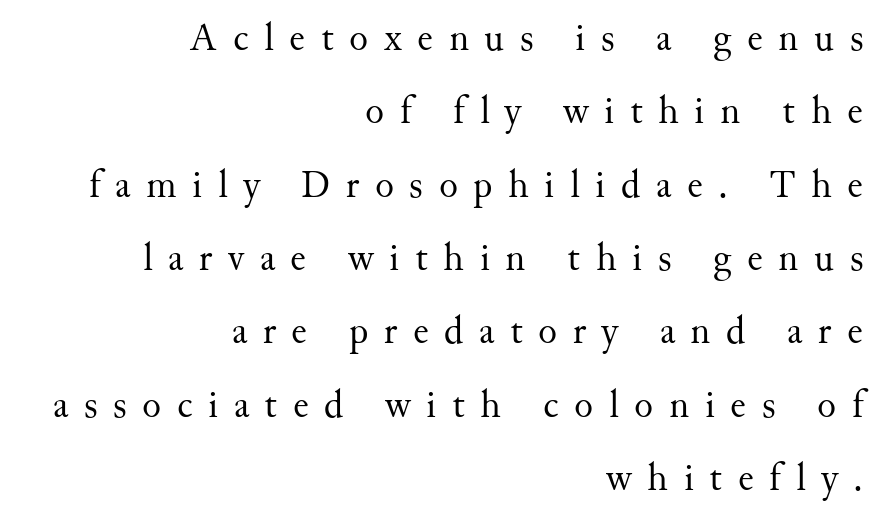
The strokes carry an ordinary text weight at most. The lettering holds an erect, upright posture throughout. Letters rest on an invisible, unmarked baseline. Proportional: the letters do not fall into vertical columns. Line endings align vertically; line beginnings do not. These lines are composed in type with serifs.
